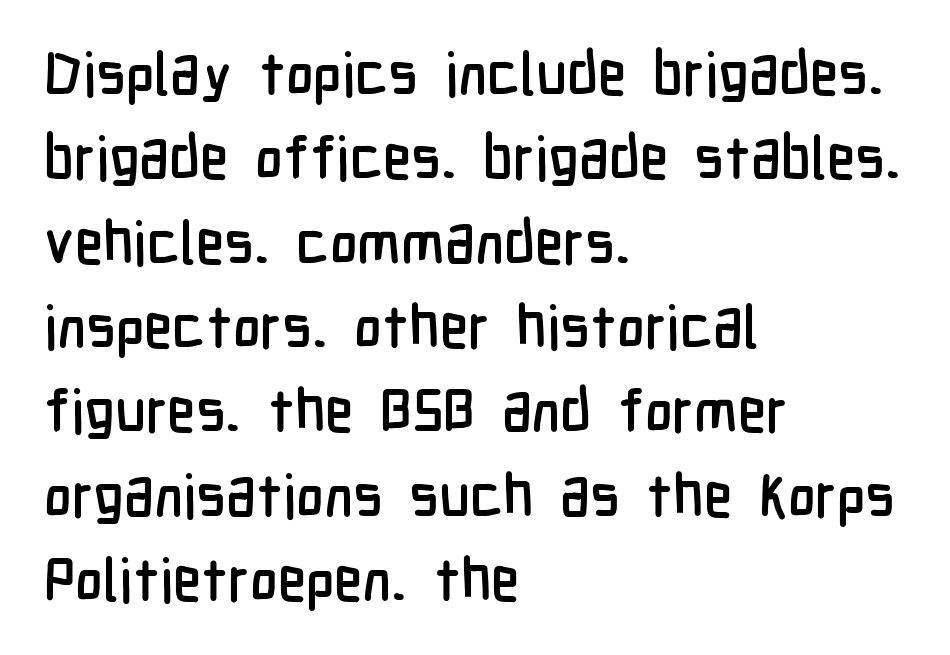
Character widths vary here, with narrow letters taking less room than wide ones. Nobody drew a line under any word here. You can tell from the bare stems that sans-serif type was used. In terms of posture, this sample is upright. The letters sit at their default tracking, neither squeezed nor spread. These lines sit exactly where default settings would place them.
